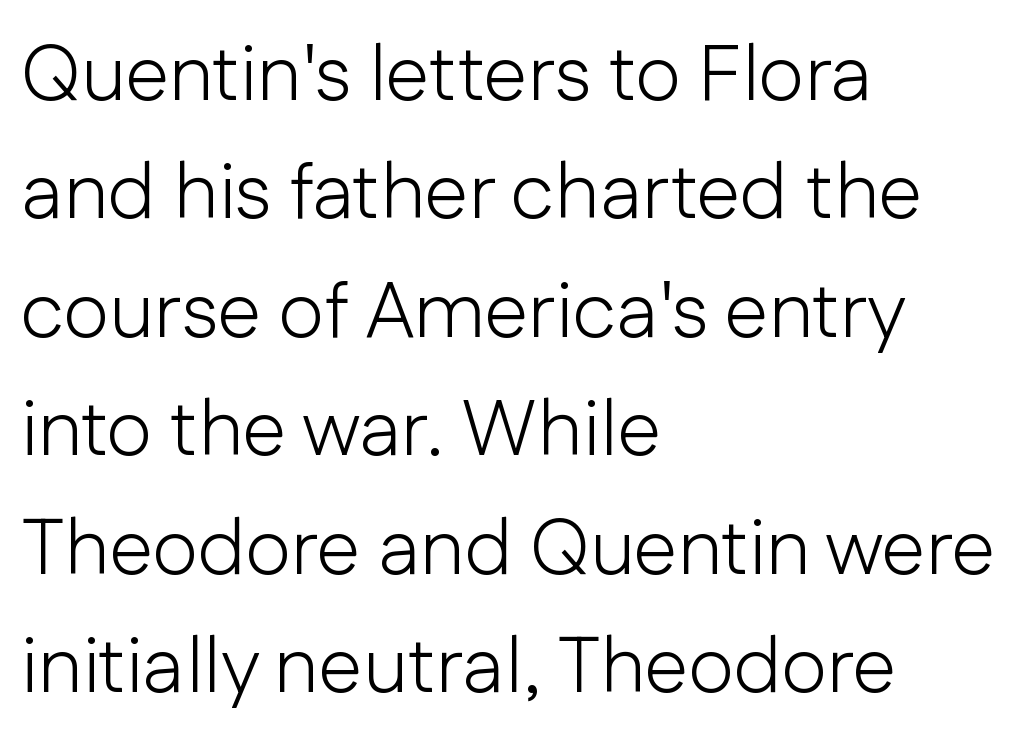
{"serif": "no", "italic": "no", "bold": "no", "weight": "light", "width": "normal", "stroke_contrast": "low", "x_height": "medium", "monospaced": "no", "underline": "no", "align": "left", "line_spacing": "normal", "line_spacing_ratio": 1.5, "letter_spacing": "normal", "letter_spacing_em": 0.0, "glyph_px": 79}
